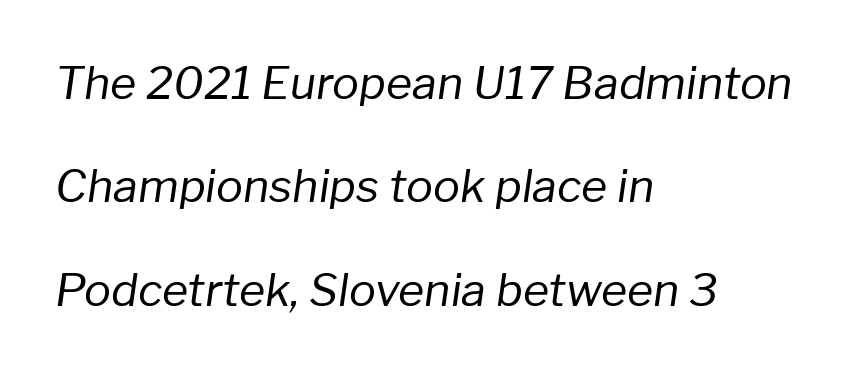
{"italic": "yes", "lean": "right", "slant_degrees": 8, "bold": "no", "weight": "regular", "width": "normal", "stroke_contrast": "low", "x_height": "medium", "monospaced": "no", "underline": "no", "align": "left", "line_spacing": "loose", "line_spacing_ratio": 2.3, "letter_spacing": "normal", "letter_spacing_em": 0.0, "glyph_px": 45}
